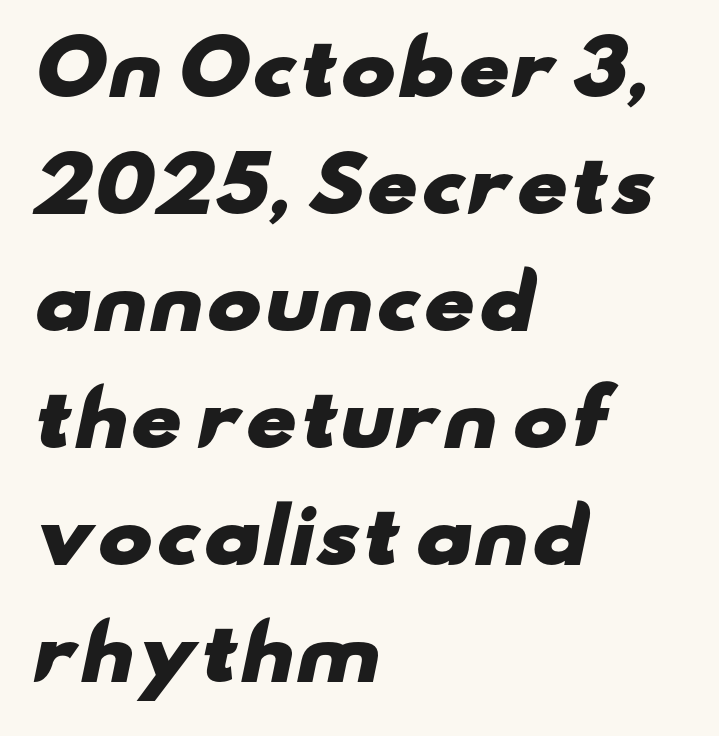
{"serif": "no", "bold": "yes", "weight": "heavy", "width": "wide", "stroke_contrast": "low", "x_height": "small", "monospaced": "no", "underline": "no", "align": "left", "line_spacing": "normal", "line_spacing_ratio": 1.58, "letter_spacing": "normal", "letter_spacing_em": 0.0, "glyph_px": 74}
